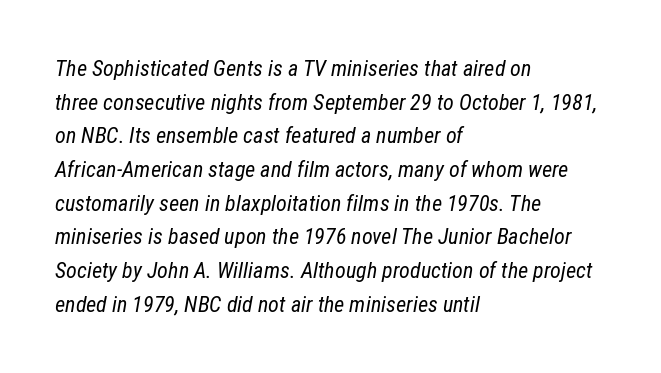
{"italic": "yes", "lean": "right", "slant_degrees": 12, "bold": "no", "underline": "no", "align": "left", "line_spacing": "normal", "line_spacing_ratio": 1.53, "letter_spacing": "normal", "letter_spacing_em": 0.0, "glyph_px": 22}
